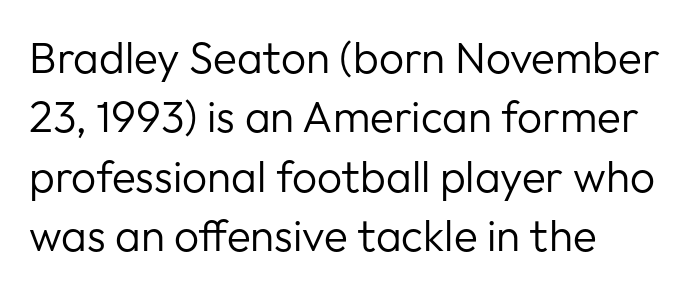
The specimen omits any rule beneath the text block's lines. You can tell it's not italic because the verticals are truly vertical. Spacing verdict: proportional, widths tailored to each character. A light-to-regular cut is what we see here. The tracking reads as untouched default to a designer's eye. This rendering uses left alignment, leaving the right contour irregular.
